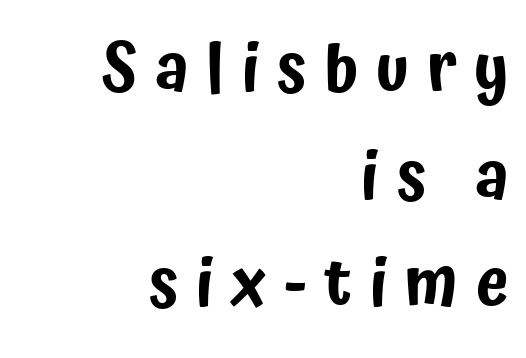
Q: Is the text italic (slanted)? A: No, it is upright.
Q: Is the typeface a serif or a sans-serif typeface? A: Sans-serif.
Q: Is the text underlined? A: No.
Q: How is the paragraph aligned? A: Right-aligned.
Q: Is the spacing between letters normal or unusually wide? A: Unusually wide.
Q: Is the spacing between lines tight, normal or loose? A: Normal.
Q: Width (condensed, normal, or wide)? A: Condensed.
Q: Stroke contrast? A: Low.
Q: x-height? A: Medium.
Q: Monospaced? A: No.
